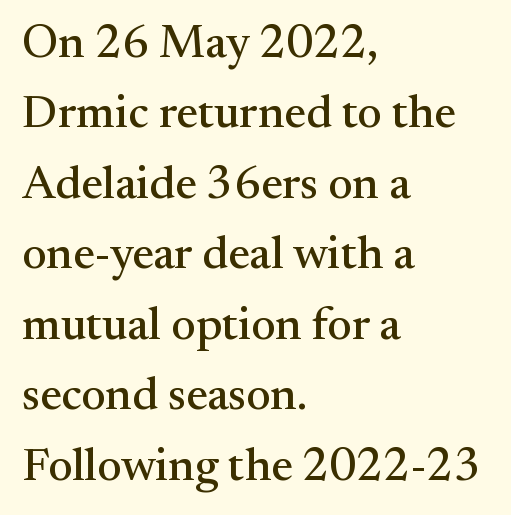
{"serif": "yes", "italic": "no", "width": "normal", "stroke_contrast": "medium", "x_height": "small", "monospaced": "no", "underline": "no", "align": "left", "line_spacing": "normal", "line_spacing_ratio": 1.5, "letter_spacing": "normal", "letter_spacing_em": 0.0, "glyph_px": 47}
